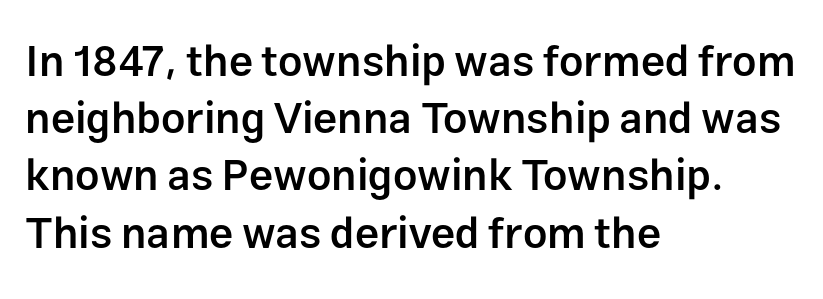
Q: Is the text bold? A: Semi-bold.
Q: Is the text italic (slanted)? A: No, it is upright.
Q: Is the typeface a serif or a sans-serif typeface? A: Sans-serif.
Q: Is the text underlined? A: No.
Q: How is the paragraph aligned? A: Left-aligned.
Q: Is the spacing between letters normal or unusually wide? A: Normal.
Q: Is the spacing between lines tight, normal or loose? A: Normal.
Q: Width (condensed, normal, or wide)? A: Normal.
Q: Stroke contrast? A: Low.
Q: x-height? A: Medium.
Q: Monospaced? A: No.
